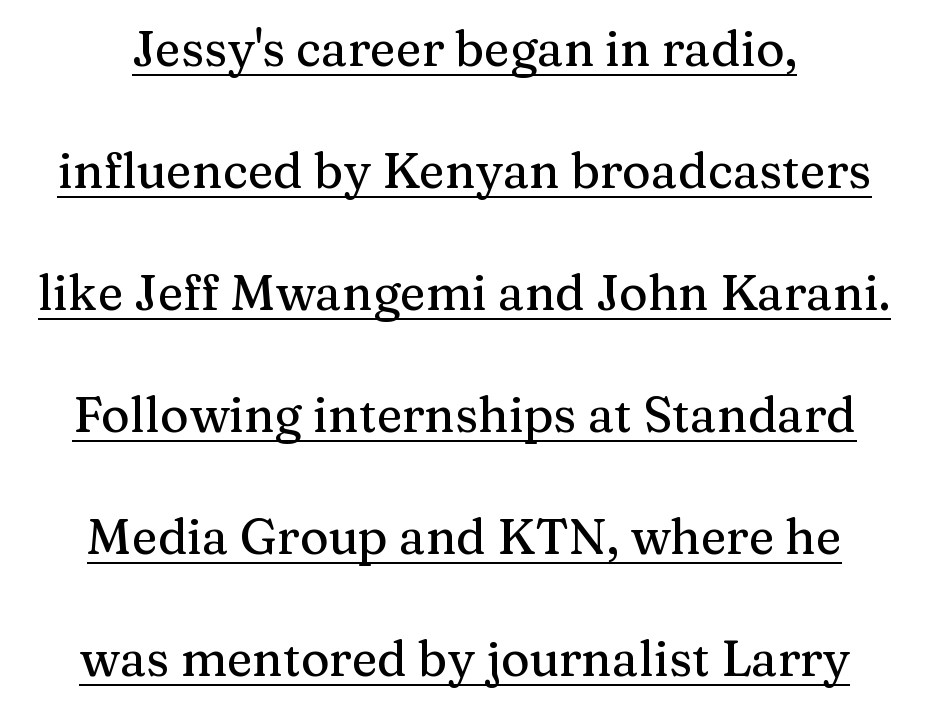
Think of a printed novel: that variable character pitch is what you see here. A typesetter would call this leading open, well beyond the default. The rag falls on both sides of this text block equally. Each word holds together tightly as a unit, with standard inter-letter gaps. This is the regular roman posture of the typeface.
